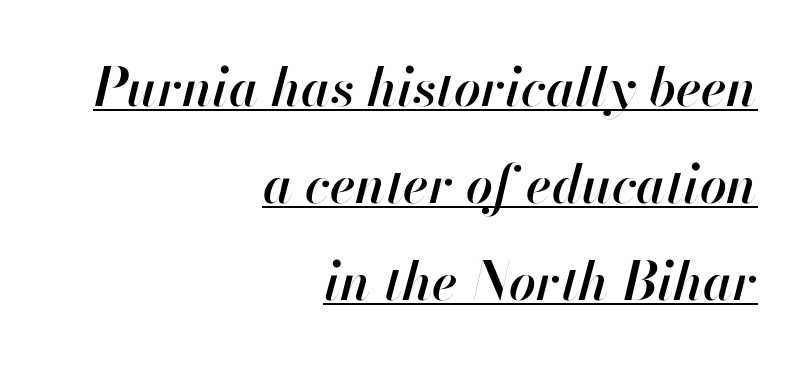
Q: Is the text bold? A: Semi-bold.
Q: Is the text italic (slanted)? A: Yes, it leans right by about 13 degrees.
Q: Is the text underlined? A: Yes.
Q: How is the paragraph aligned? A: Right-aligned.
Q: Is the spacing between letters normal or unusually wide? A: Normal.
Q: Width (condensed, normal, or wide)? A: Normal.
Q: Stroke contrast? A: High.
Q: x-height? A: Small.
Q: Monospaced? A: No.
